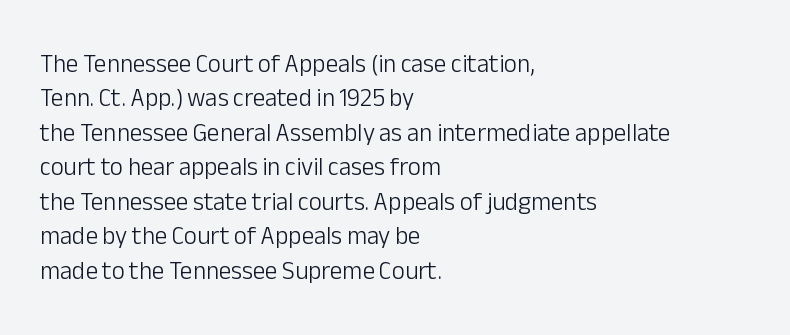
Spacing between characters is what you'd get straight out of the box. The passage shown is not underscored anywhere. The lines in this sample share a left origin and differ only in where they stop. The lines sit at an ordinary, default distance from one another. Is the type heavy? It reads as light-to-regular instead.
